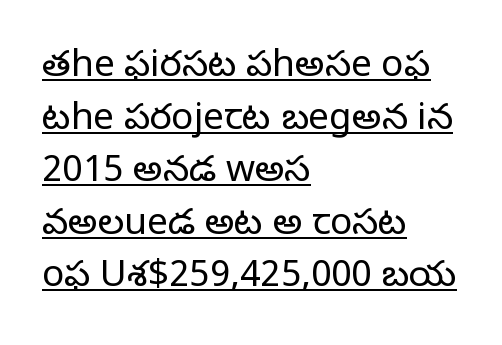
{"serif": "no", "italic": "no", "bold": "no", "weight": "light", "width": "normal", "stroke_contrast": "low", "x_height": "medium", "monospaced": "no", "underline": "yes", "align": "left", "line_spacing": "normal", "line_spacing_ratio": 1.42, "letter_spacing": "normal", "letter_spacing_em": 0.0, "glyph_px": 37}
